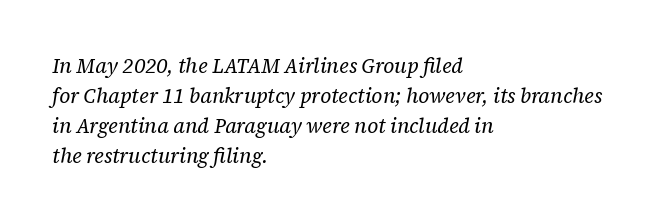
The specimen reads as italic at a glance. This block has exactly the height ordinary leading produces. Plain, unruled lines of type. Weight class: somewhere from thin through regular. Line beginnings align vertically; line endings do not. How are the letters spaced? Ordinarily, with no added tracking.
